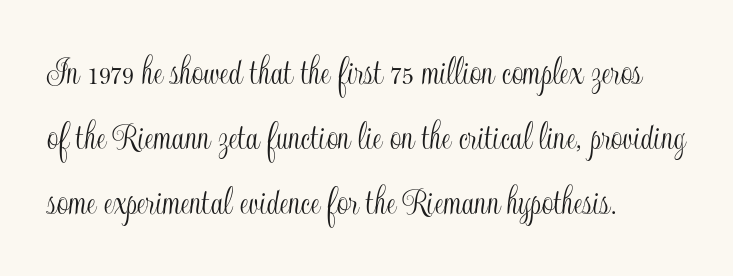
The image shows 41 px condensed type; set left-aligned, normal line spacing (1.58x), normal letter spacing, not underlined; a small x-height.
